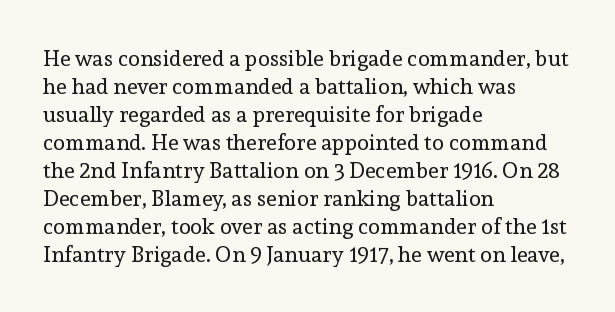
The image shows 22 px text type, upright; set left-aligned, normal line spacing (1.27x), normal letter spacing, not underlined.
